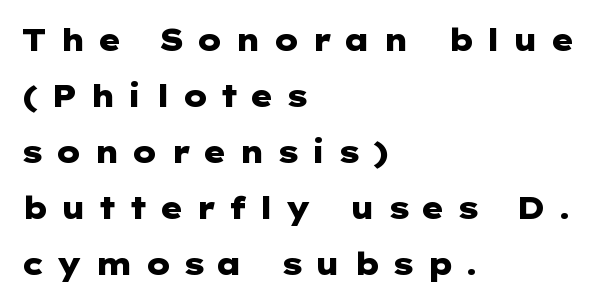
Q: Is the text bold? A: Yes.
Q: Is the text italic (slanted)? A: No, it is upright.
Q: Is the typeface a serif or a sans-serif typeface? A: Sans-serif.
Q: Is the text underlined? A: No.
Q: How is the paragraph aligned? A: Left-aligned.
Q: Is the spacing between letters normal or unusually wide? A: Unusually wide.
Q: Width (condensed, normal, or wide)? A: Wide.
Q: Stroke contrast? A: Low.
Q: x-height? A: Medium.
